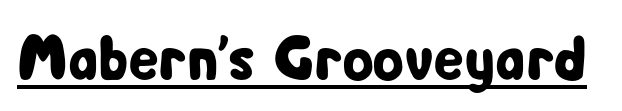
Q: Is the text italic (slanted)? A: No, it is upright.
Q: Is the typeface a serif or a sans-serif typeface? A: Sans-serif.
Q: Is the text underlined? A: Yes.
Q: Is the spacing between letters normal or unusually wide? A: Normal.
Q: Width (condensed, normal, or wide)? A: Condensed.
Q: Stroke contrast? A: Low.
Q: x-height? A: Medium.
Q: Monospaced? A: No.
